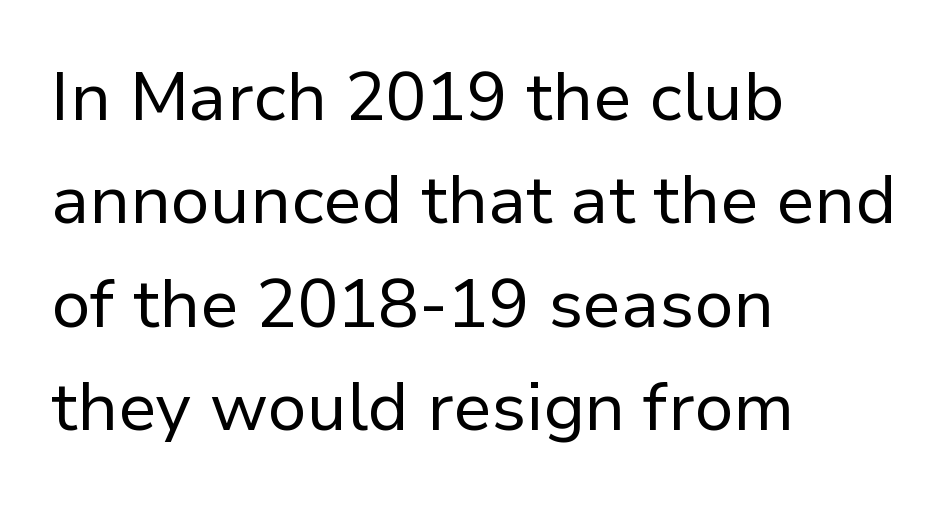
Layout note: lines flush left. You could not count columns in this text — the font is proportionally spaced. The font is comparable to plain body text, perhaps lighter. Designer's note — italics off, roman on. No feet cap the strokes, marking this as sans-serif type.
